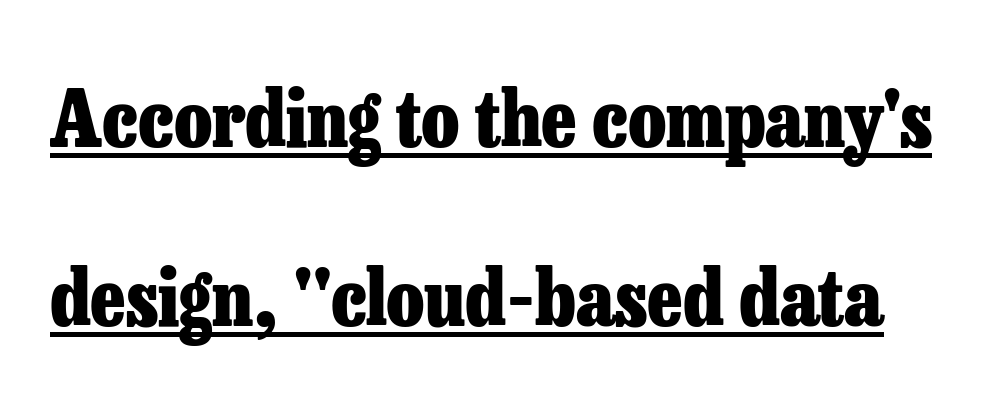
Characters follow at the spacing the type designer built in. Interline gaps are noticeably wide in this sample. Note the varied advance widths — an 'i' is clearly narrower than an 'm'. Rendered with straight, roman letterforms. Emphasis is given by a line drawn under the lettering. Chunky letters — that's bold for sure.
